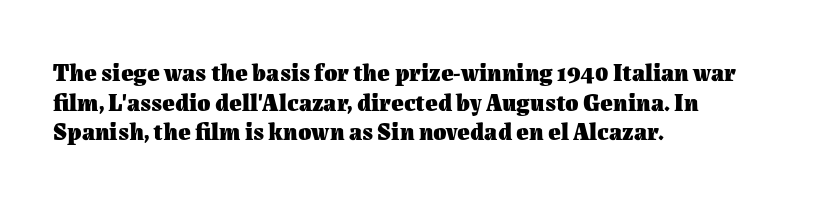
Q: Is the text bold? A: Yes.
Q: Is the text italic (slanted)? A: No, it is upright.
Q: Is the text underlined? A: No.
Q: How is the paragraph aligned? A: Left-aligned.
Q: Is the spacing between letters normal or unusually wide? A: Normal.
